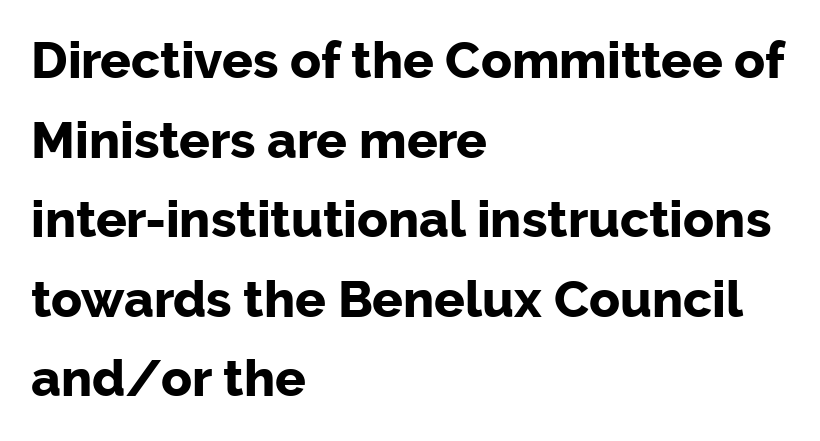
The image shows 51 px bold sans-serif type, upright; set left-aligned, normal line spacing (1.56x), normal letter spacing, not underlined; low stroke contrast and a medium x-height.
